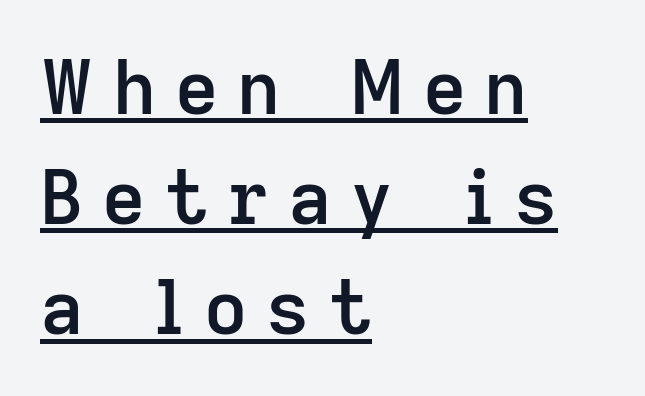
{"serif": "no", "italic": "no", "bold": "semi", "weight": "semibold", "width": "normal", "stroke_contrast": "low", "x_height": "medium", "monospaced": "no", "underline": "yes", "align": "left", "line_spacing": "normal", "line_spacing_ratio": 1.47, "letter_spacing": "wide", "letter_spacing_em": 0.25, "glyph_px": 75}
